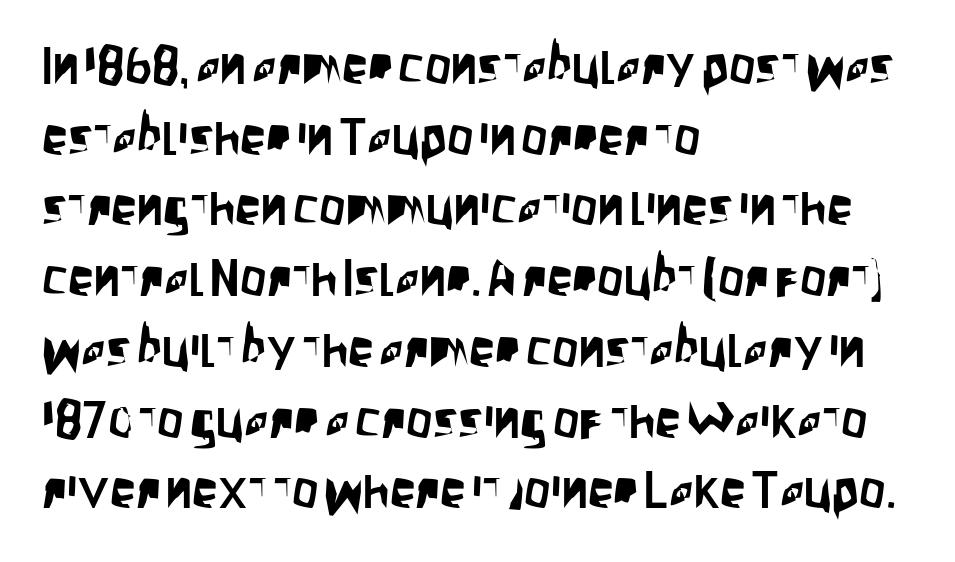
{"serif": "no", "italic": "no", "width": "condensed", "stroke_contrast": "low", "x_height": "large", "monospaced": "no", "underline": "no", "align": "left", "line_spacing": "normal", "line_spacing_ratio": 1.36, "letter_spacing": "normal", "letter_spacing_em": 0.0, "glyph_px": 52}
